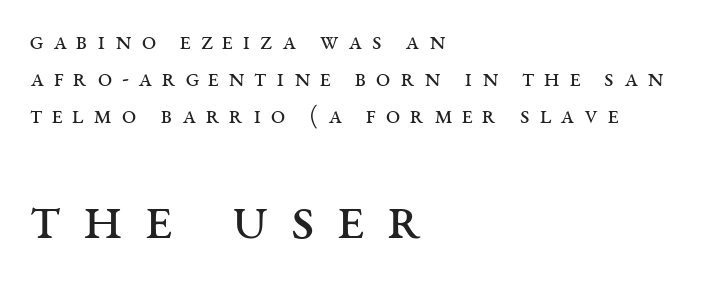
{"serif": "yes", "italic": "no", "bold": "no", "weight": "regular", "width": "wide", "stroke_contrast": "medium", "x_height": "large", "monospaced": "no", "underline": "no", "align": "left", "line_spacing": "normal", "line_spacing_ratio": 1.42, "letter_spacing": "wide", "letter_spacing_em": 0.36, "larger_block": "second", "size_ratio": 2.46, "glyph_px": 64}
